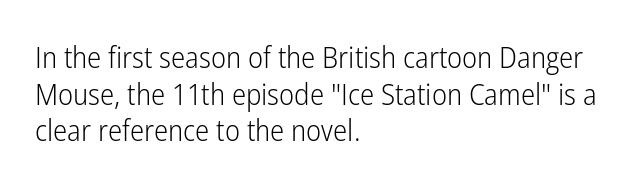
Do the characters align in a grid? No, the font is proportional. Serif or sans? Sans — the stroke terminals are bare. Ink coverage per letter is moderate at most. Does extra space separate the letters? No, they use regular spacing.
